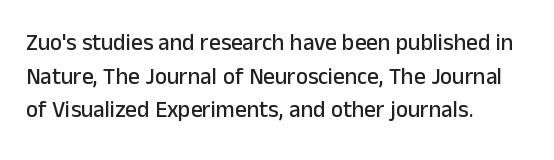
The image shows 23 px text type, upright; set left-aligned, normal line spacing (1.46x), normal letter spacing, not underlined.
